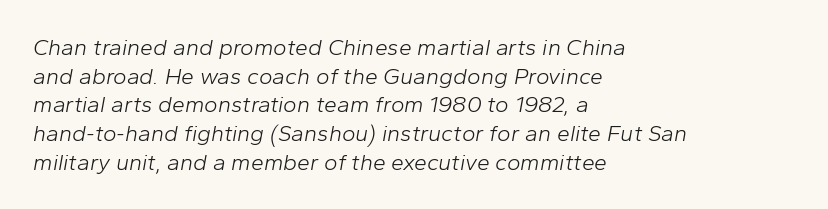
Q: Is the text bold? A: No.
Q: Is the text italic (slanted)? A: Yes, it leans right by about 10 degrees.
Q: Is the text underlined? A: No.
Q: How is the paragraph aligned? A: Left-aligned.
Q: Is the spacing between letters normal or unusually wide? A: Normal.
Q: Is the spacing between lines tight, normal or loose? A: Normal.
